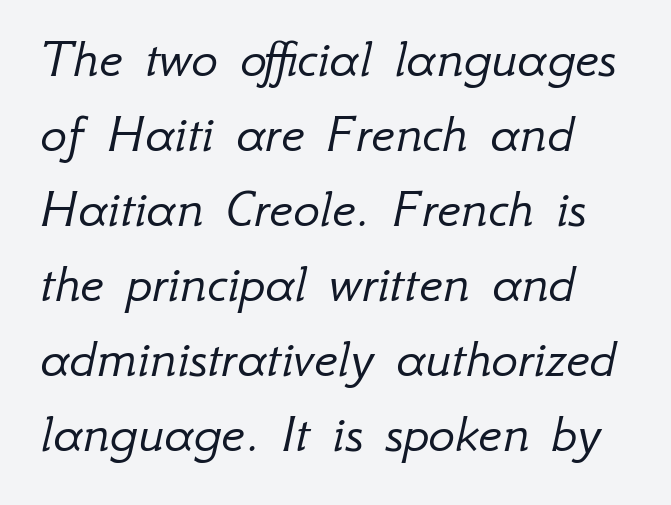
Q: Is the text bold? A: No.
Q: Is the text italic (slanted)? A: Yes, it leans right by about 12 degrees.
Q: Is the text underlined? A: No.
Q: Is the spacing between letters normal or unusually wide? A: Normal.
Q: Is the spacing between lines tight, normal or loose? A: Normal.
Q: Width (condensed, normal, or wide)? A: Normal.
Q: Stroke contrast? A: Low.
Q: x-height? A: Small.
Q: Monospaced? A: No.
